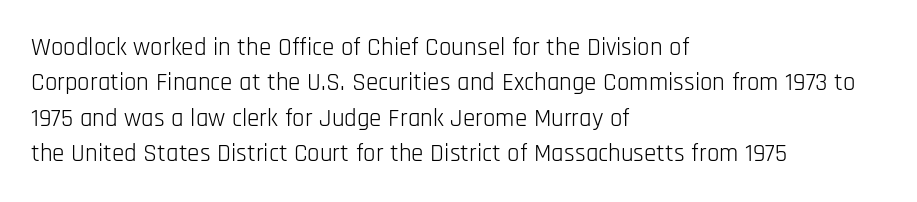
{"italic": "no", "bold": "no", "underline": "no", "align": "left", "line_spacing": "normal", "line_spacing_ratio": 1.42, "letter_spacing": "normal", "letter_spacing_em": 0.0, "glyph_px": 25}
